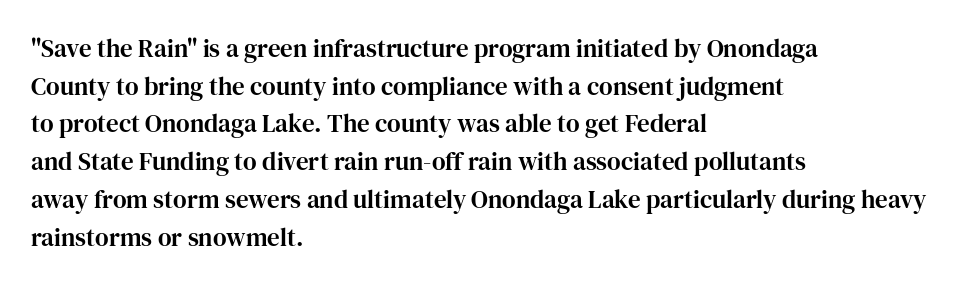
The image shows 25 px text type, upright; set left-aligned, normal line spacing (1.51x), normal letter spacing, not underlined.
